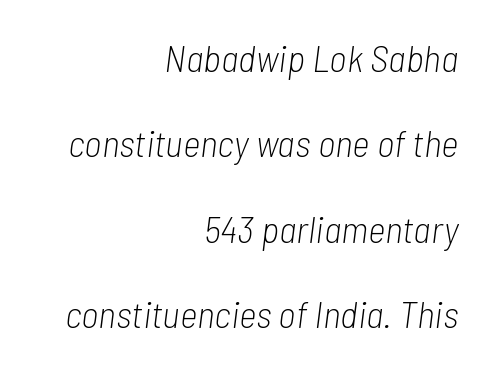
The typesetter chose a ragged-left arrangement here. The strokes are not fattened; the text isn't bold. The lines are spread far apart with generous leading. It's the slanting kind of type. Spacing verdict: proportional, widths tailored to each character.
